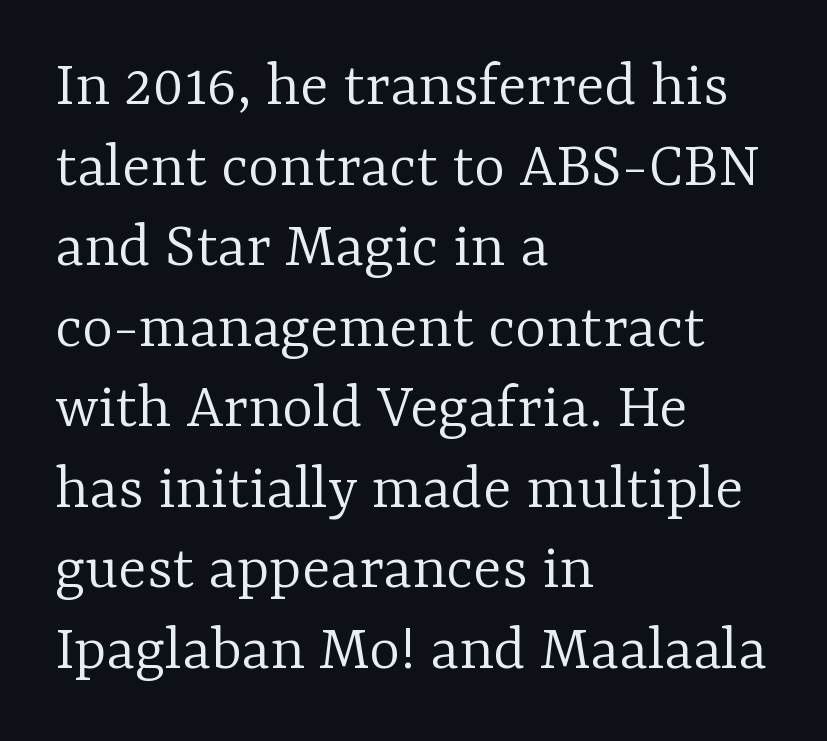
{"serif": "yes", "italic": "no", "bold": "no", "weight": "light", "width": "normal", "stroke_contrast": "low", "x_height": "medium", "monospaced": "no", "underline": "no", "align": "left", "line_spacing_ratio": 1.22, "letter_spacing": "normal", "letter_spacing_em": 0.0, "glyph_px": 66}
